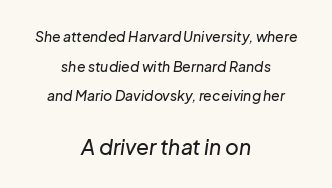
Q: Is the text italic (slanted)? A: Yes, it leans right by about 8 degrees.
Q: Is the text underlined? A: No.
Q: How is the paragraph aligned? A: Centered.
Q: Is the spacing between letters normal or unusually wide? A: Normal.
Q: Is the spacing between lines tight, normal or loose? A: Loose.
Q: Which block of text is set in a larger size, the first (top) or the second (bottom)? A: The second (bottom) one.
